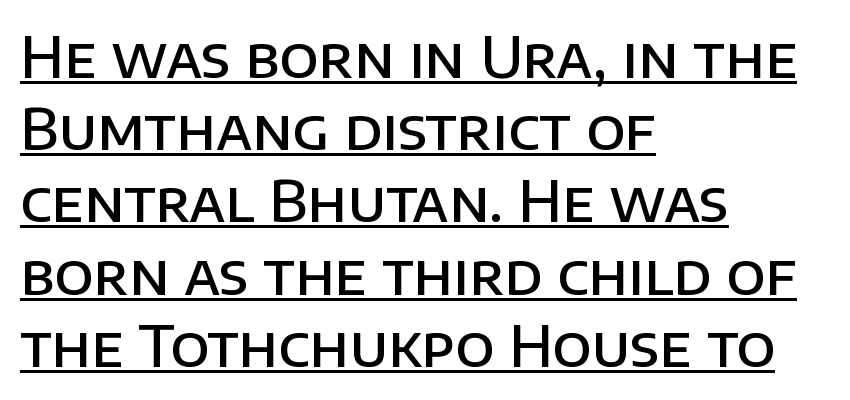
{"serif": "no", "italic": "no", "bold": "semi", "weight": "semibold", "width": "normal", "stroke_contrast": "low", "x_height": "large", "monospaced": "no", "underline": "yes", "align": "left", "line_spacing": "normal", "line_spacing_ratio": 1.29, "letter_spacing": "normal", "letter_spacing_em": 0.0, "glyph_px": 56}
